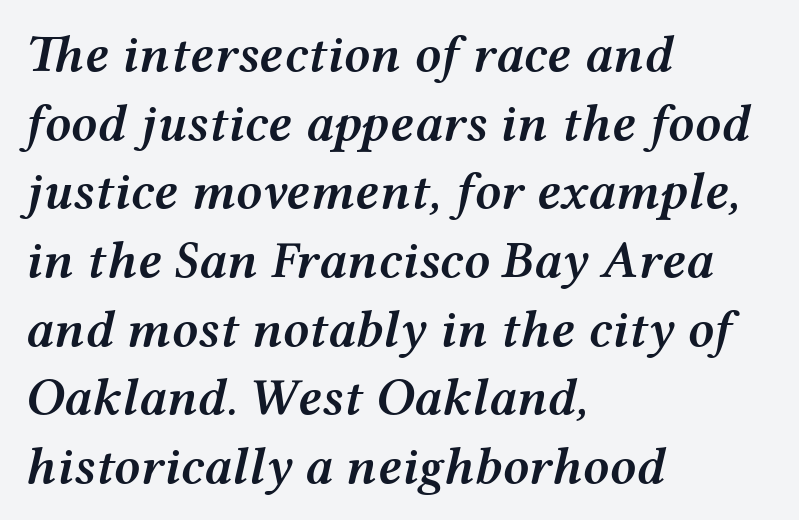
Does the copy run flush right? No — it runs flush left. Think of a printed novel: that variable character pitch is what you see here. The glyphs are unaccompanied by any horizontal stroke below them. Typesetter's note: demi weight, one step under bold.
